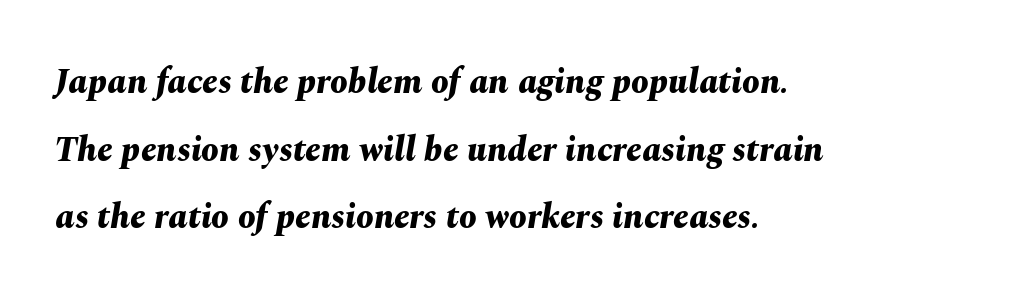
{"italic": "yes", "lean": "right", "slant_degrees": 10, "bold": "yes", "weight": "bold", "width": "normal", "stroke_contrast": "medium", "x_height": "medium", "monospaced": "no", "underline": "no", "align": "left", "line_spacing": "loose", "line_spacing_ratio": 1.93, "letter_spacing": "normal", "letter_spacing_em": 0.0, "glyph_px": 35}
